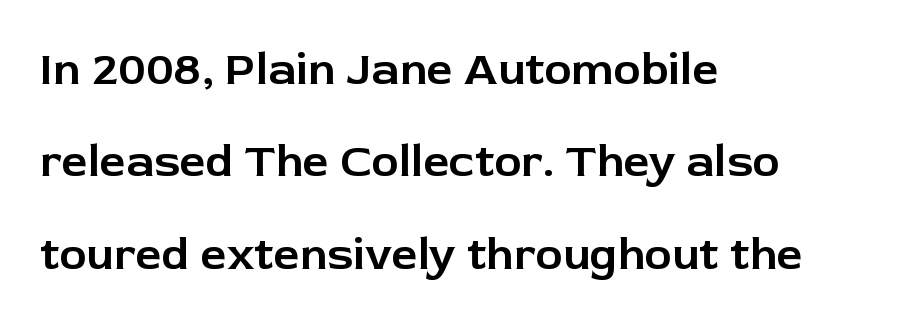
Does extra space separate the letters? No, they use regular spacing. This is roman type, the default non-slanted kind. These lines are rendered in a variable-pitch font. The ragged edge is on the right, which tells us the setting is flush left. Decoration check: the copy has no underline.
